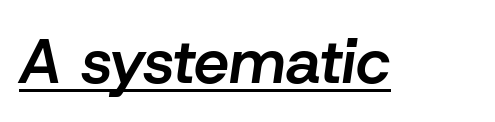
Q: Is the text bold? A: Semi-bold.
Q: Is the text italic (slanted)? A: Yes, it leans right by about 8 degrees.
Q: Is the text underlined? A: Yes.
Q: Is the spacing between letters normal or unusually wide? A: Normal.
Q: Width (condensed, normal, or wide)? A: Normal.
Q: Stroke contrast? A: Low.
Q: x-height? A: Medium.
Q: Monospaced? A: No.
